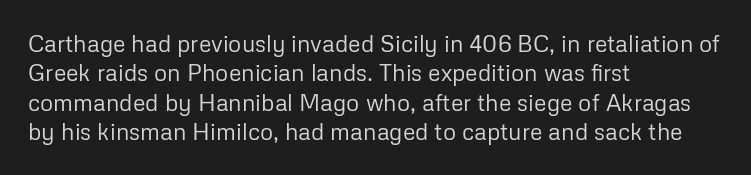
{"italic": "no", "bold": "no", "underline": "no", "align": "left", "line_spacing": "normal", "line_spacing_ratio": 1.28, "letter_spacing": "normal", "letter_spacing_em": 0.0, "glyph_px": 23}
